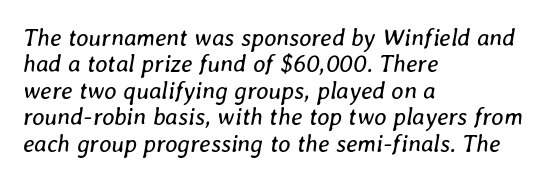
Q: Is the text bold? A: No.
Q: Is the text italic (slanted)? A: Yes, it leans right by about 8 degrees.
Q: Is the text underlined? A: No.
Q: How is the paragraph aligned? A: Left-aligned.
Q: Is the spacing between letters normal or unusually wide? A: Normal.
Q: Is the spacing between lines tight, normal or loose? A: Tight.
